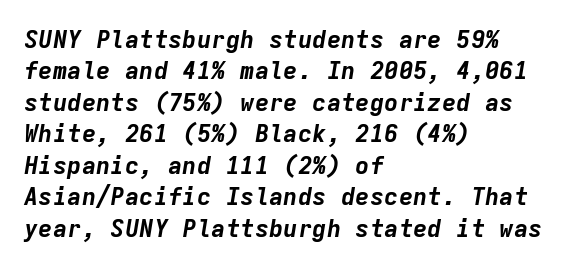
Is the type bold? Yes — the strokes are clearly thick and heavy. Every character sits at an angle, as italics do. Beneath every word, the page is bare. Honestly, the row spacing looks completely unremarkable.
